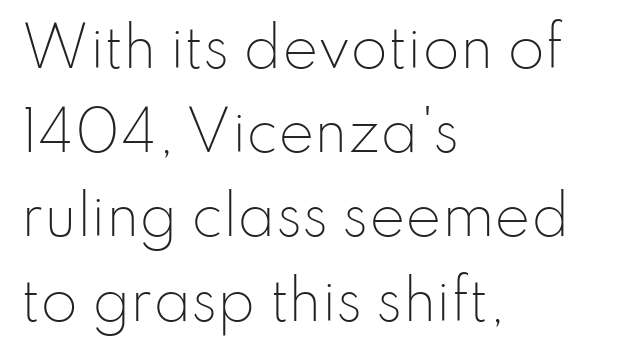
The image shows 54 px light sans-serif type, upright; set left-aligned, normal line spacing (1.56x), normal letter spacing, not underlined; low stroke contrast and a small x-height.
